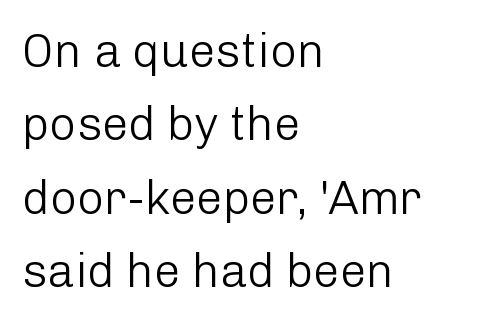
The image shows 47 px light sans-serif type, upright; set left-aligned, normal line spacing (1.56x), normal letter spacing, not underlined; low stroke contrast and a medium x-height.
